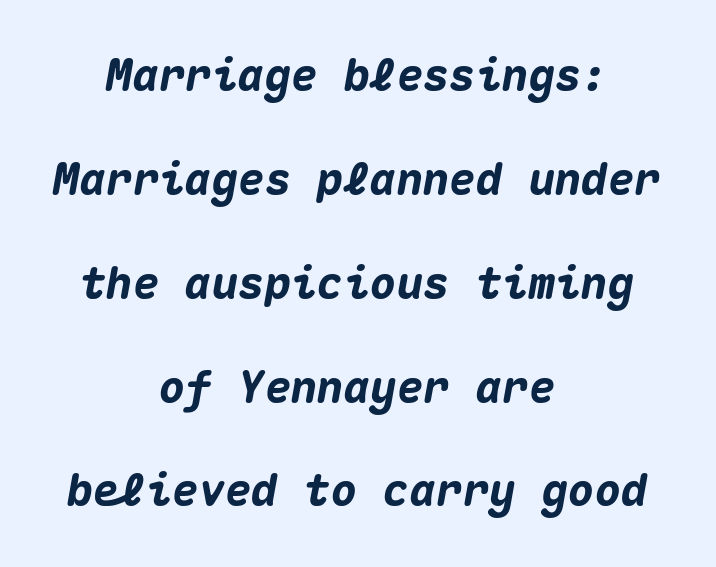
Q: Is the text bold? A: Yes.
Q: Is the text italic (slanted)? A: Yes, it leans right by about 10 degrees.
Q: Is the text underlined? A: No.
Q: How is the paragraph aligned? A: Centered.
Q: Is the spacing between letters normal or unusually wide? A: Normal.
Q: Is the spacing between lines tight, normal or loose? A: Loose.
Q: Width (condensed, normal, or wide)? A: Normal.
Q: Stroke contrast? A: Medium.
Q: x-height? A: Medium.
Q: Monospaced? A: Yes.
